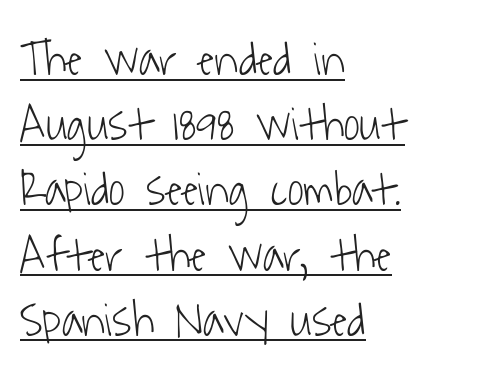
The image shows 49 px light, condensed sans-serif type; set left-aligned, normal line spacing (1.33x), normal letter spacing, underlined; low stroke contrast and a medium x-height.
